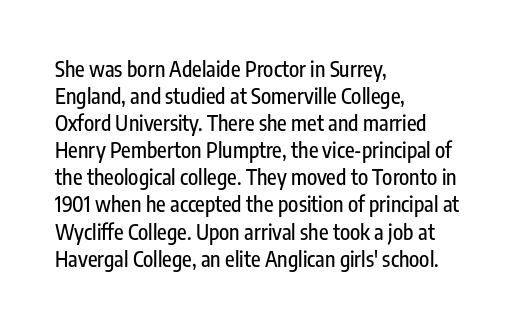
The image shows 21 px text type, upright; set left-aligned, normal line spacing (1.29x), normal letter spacing, not underlined.
